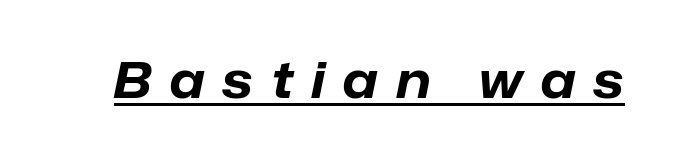
The image shows 49 px bold type, italic (leaning right); set unusually wide letter spacing (+0.38 em), underlined; low stroke contrast and a medium x-height.
